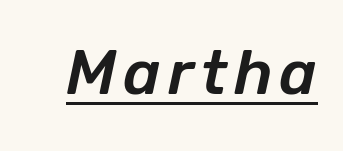
{"italic": "yes", "lean": "right", "slant_degrees": 12, "width": "normal", "stroke_contrast": "low", "x_height": "medium", "monospaced": "no", "underline": "yes", "glyph_px": 62}
